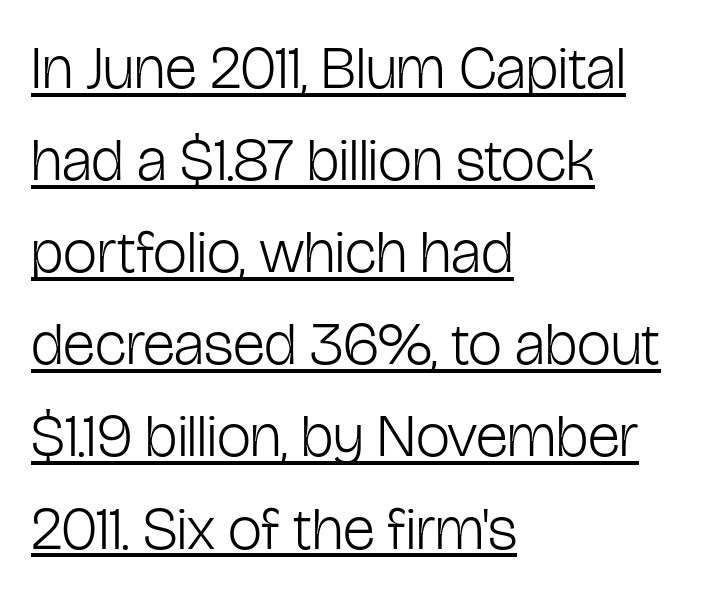
Characters remain perfectly vertical along every line. The cut favours lightness, reaching ordinary text weight at its darkest. A typesetter would label this face a sans. Each line starts at the same left margin while the right side varies.
